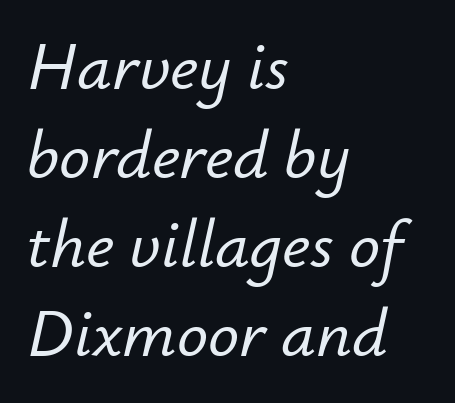
Q: Is the text italic (slanted)? A: Yes, it leans right by about 12 degrees.
Q: Is the text underlined? A: No.
Q: How is the paragraph aligned? A: Left-aligned.
Q: Is the spacing between letters normal or unusually wide? A: Normal.
Q: Is the spacing between lines tight, normal or loose? A: Normal.
Q: Width (condensed, normal, or wide)? A: Normal.
Q: Stroke contrast? A: Low.
Q: x-height? A: Small.
Q: Monospaced? A: No.
